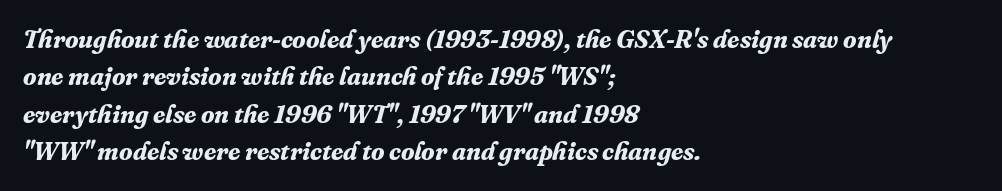
{"italic": "yes", "lean": "right", "slant_degrees": 16, "bold": "yes", "underline": "no", "align": "left", "line_spacing": "normal", "line_spacing_ratio": 1.5, "letter_spacing": "normal", "letter_spacing_em": 0.0, "glyph_px": 25}
